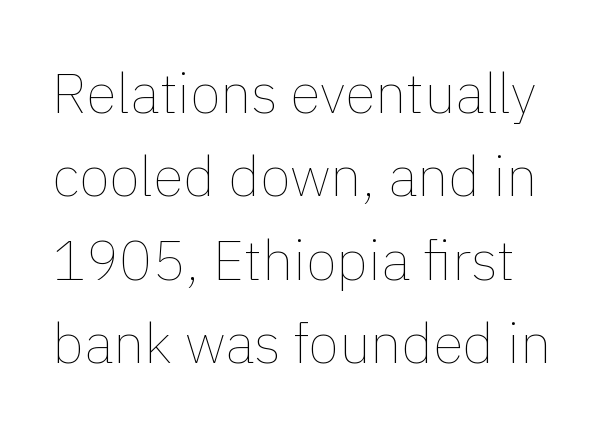
The image shows 56 px thin type, upright; set normal line spacing (1.49x), normal letter spacing, not underlined; low stroke contrast and a medium x-height.
